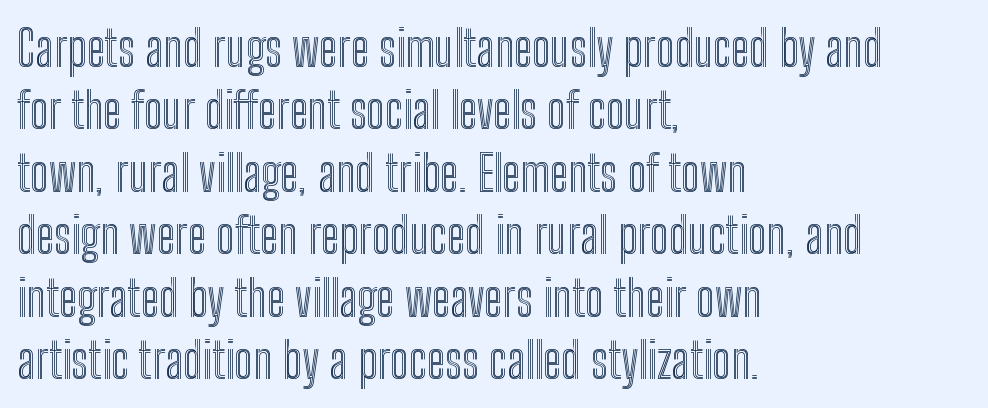
The image shows 50 px condensed type, upright; set left-aligned, normal line spacing (1.25x), normal letter spacing, not underlined; a medium x-height.
